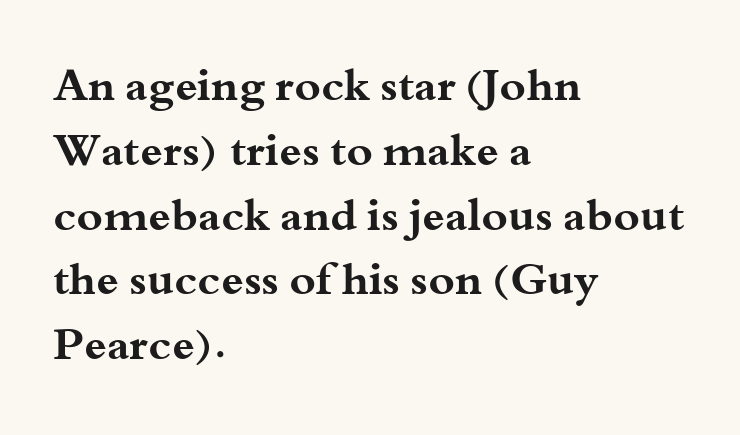
The image shows 45 px bold, wide serif type, upright; set left-aligned, normal line spacing (1.44x), normal letter spacing, not underlined; medium stroke contrast and a small x-height.
